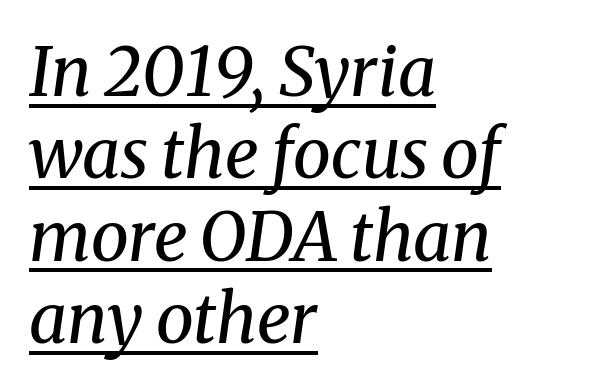
Q: Is the text bold? A: No.
Q: Is the text italic (slanted)? A: Yes, it leans right by about 8 degrees.
Q: Is the typeface a serif or a sans-serif typeface? A: Serif.
Q: Is the text underlined? A: Yes.
Q: How is the paragraph aligned? A: Left-aligned.
Q: Is the spacing between letters normal or unusually wide? A: Normal.
Q: Width (condensed, normal, or wide)? A: Normal.
Q: Stroke contrast? A: Medium.
Q: x-height? A: Medium.
Q: Monospaced? A: No.
